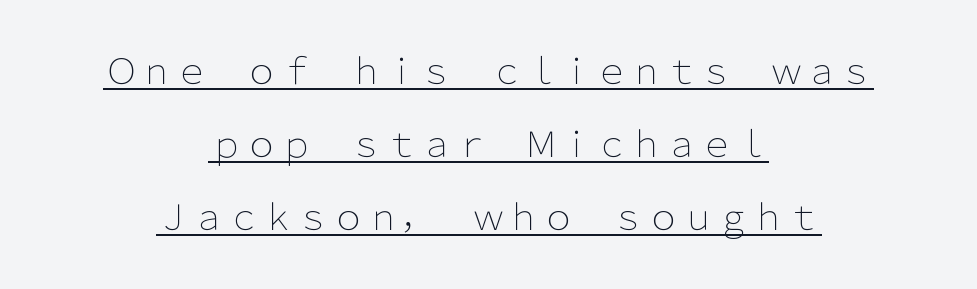
Q: Is the text bold? A: No.
Q: Is the text italic (slanted)? A: No, it is upright.
Q: Is the typeface a serif or a sans-serif typeface? A: Sans-serif.
Q: Is the text underlined? A: Yes.
Q: How is the paragraph aligned? A: Centered.
Q: Is the spacing between letters normal or unusually wide? A: Normal.
Q: Is the spacing between lines tight, normal or loose? A: Loose.
Q: Width (condensed, normal, or wide)? A: Normal.
Q: Stroke contrast? A: Low.
Q: x-height? A: Medium.
Q: Monospaced? A: No.
